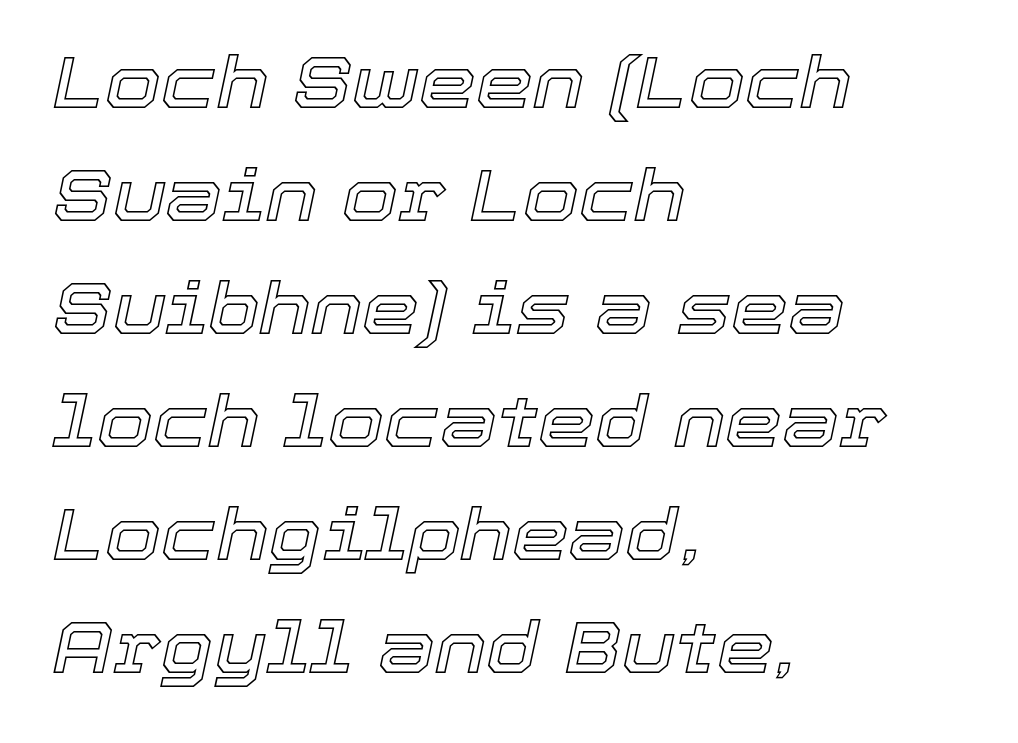
The image shows 72 px text type, italic (leaning right); set left-aligned, normal line spacing (1.57x), normal letter spacing, not underlined; a medium x-height.
